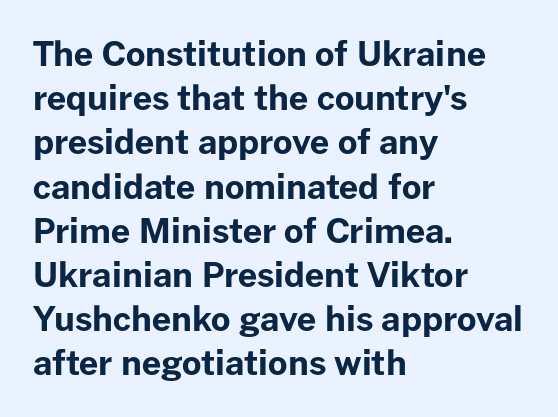
Q: Is the text bold? A: Yes.
Q: Is the text italic (slanted)? A: No, it is upright.
Q: Is the typeface a serif or a sans-serif typeface? A: Sans-serif.
Q: Is the text underlined? A: No.
Q: How is the paragraph aligned? A: Left-aligned.
Q: Is the spacing between letters normal or unusually wide? A: Normal.
Q: Is the spacing between lines tight, normal or loose? A: Normal.
Q: Width (condensed, normal, or wide)? A: Normal.
Q: Stroke contrast? A: Low.
Q: x-height? A: Medium.
Q: Monospaced? A: No.
